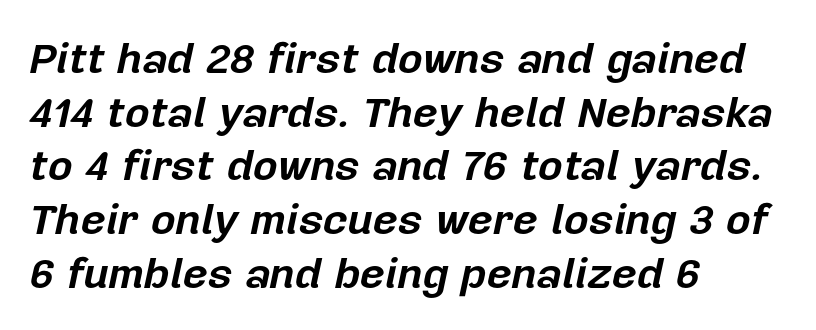
{"italic": "yes", "lean": "right", "slant_degrees": 12, "bold": "yes", "weight": "bold", "width": "normal", "stroke_contrast": "low", "x_height": "medium", "monospaced": "no", "underline": "no", "align": "left", "line_spacing": "normal", "line_spacing_ratio": 1.25, "letter_spacing": "normal", "letter_spacing_em": 0.0, "glyph_px": 43}
